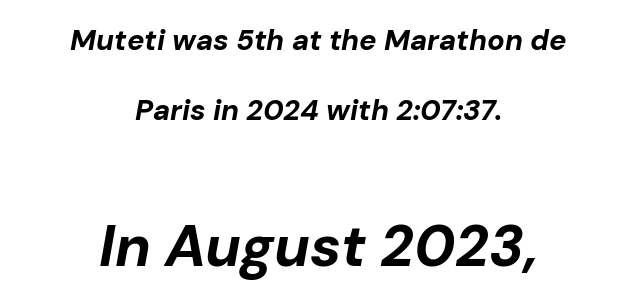
{"italic": "yes", "lean": "right", "slant_degrees": 10, "bold": "yes", "weight": "bold", "width": "normal", "stroke_contrast": "low", "x_height": "medium", "monospaced": "no", "underline": "no", "align": "center", "line_spacing": "loose", "line_spacing_ratio": 2.43, "letter_spacing": "normal", "letter_spacing_em": 0.0, "larger_block": "second", "size_ratio": 2.0, "glyph_px": 58}
